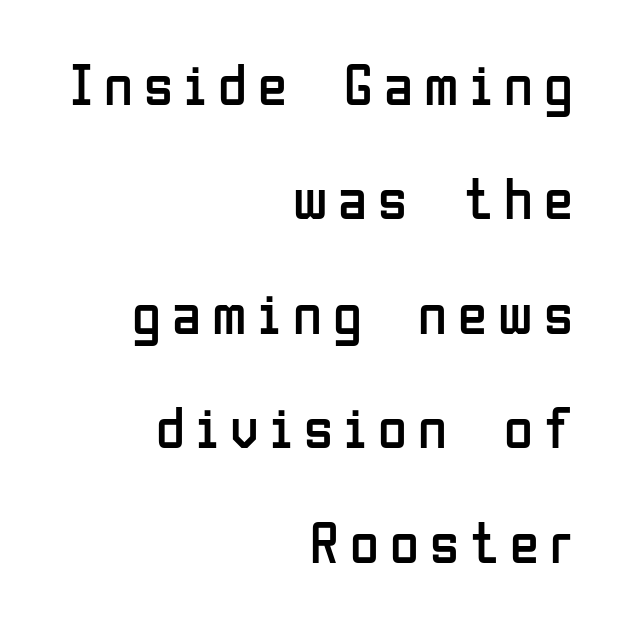
{"serif": "no", "italic": "no", "bold": "no", "weight": "regular", "width": "condensed", "stroke_contrast": "low", "x_height": "medium", "monospaced": "no", "underline": "no", "align": "right", "line_spacing": "loose", "line_spacing_ratio": 1.94, "glyph_px": 59}
